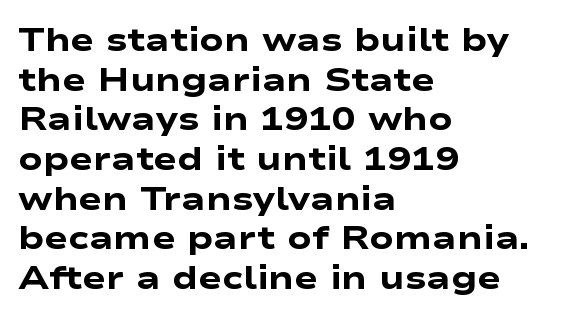
The letters sit at their default tracking, neither squeezed nor spread. The face used here is proportionally spaced, like ordinary book or web type. As a designer I'd log this as weight 700, bold. Any mark beneath the type? The region is blank. All the whitespace from short lines collects on the right.
